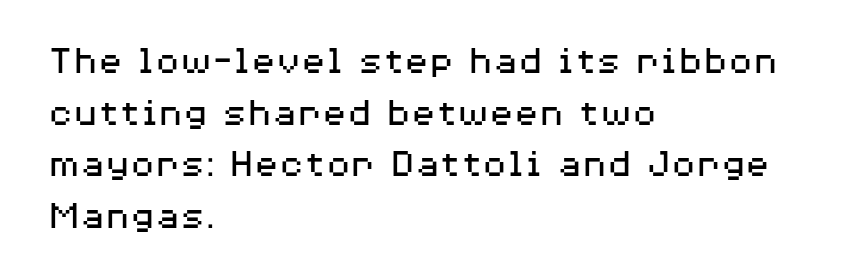
Regular leading. The words here are not underlined. Bold? No — there's no thickening of the strokes. Tracking here is standard; glyphs follow each other at the usual distance.
